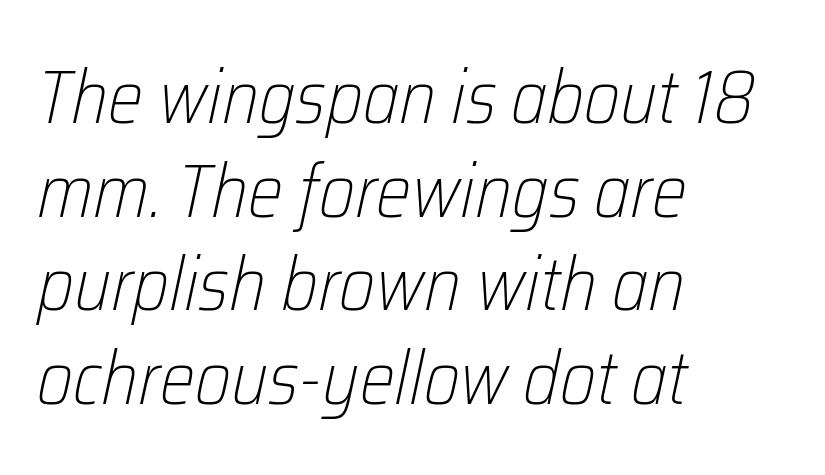
{"italic": "yes", "lean": "right", "slant_degrees": 12, "bold": "no", "weight": "light", "width": "condensed", "stroke_contrast": "low", "x_height": "medium", "monospaced": "no", "underline": "no", "align": "left", "line_spacing": "normal", "line_spacing_ratio": 1.25, "letter_spacing": "normal", "letter_spacing_em": 0.0, "glyph_px": 75}
